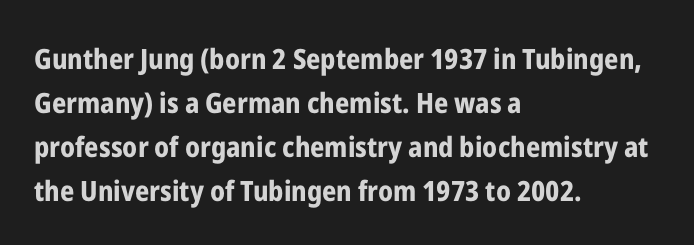
Q: Is the text bold? A: Yes.
Q: Is the text italic (slanted)? A: No, it is upright.
Q: Is the typeface a serif or a sans-serif typeface? A: Sans-serif.
Q: Is the text underlined? A: No.
Q: How is the paragraph aligned? A: Left-aligned.
Q: Is the spacing between letters normal or unusually wide? A: Normal.
Q: Is the spacing between lines tight, normal or loose? A: Normal.
Q: Width (condensed, normal, or wide)? A: Condensed.
Q: Stroke contrast? A: Low.
Q: x-height? A: Medium.
Q: Monospaced? A: No.
